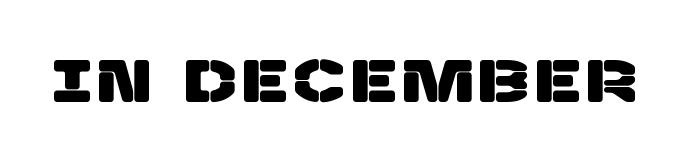
Q: Is the typeface a serif or a sans-serif typeface? A: Sans-serif.
Q: Is the text underlined? A: No.
Q: Width (condensed, normal, or wide)? A: Normal.
Q: Stroke contrast? A: Low.
Q: x-height? A: Large.
Q: Monospaced? A: No.
